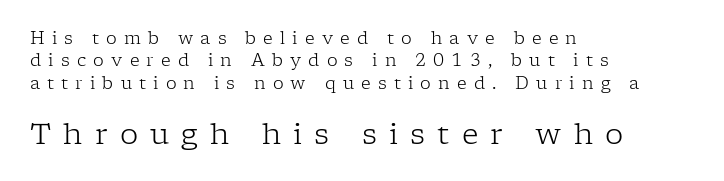
{"serif": "yes", "italic": "no", "bold": "no", "weight": "light", "width": "normal", "stroke_contrast": "low", "x_height": "medium", "monospaced": "no", "underline": "no", "align": "left", "line_spacing": "normal", "line_spacing_ratio": 1.32, "letter_spacing": "wide", "letter_spacing_em": 0.42, "larger_block": "second", "size_ratio": 1.71, "glyph_px": 29}
